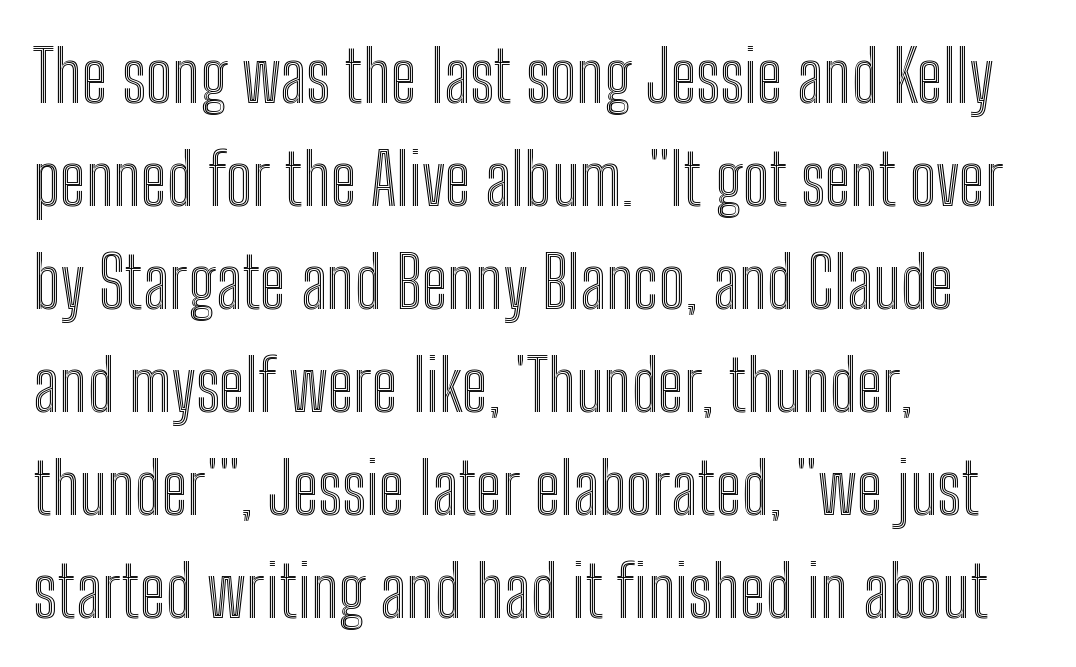
Q: Is the text italic (slanted)? A: No, it is upright.
Q: Is the text underlined? A: No.
Q: How is the paragraph aligned? A: Left-aligned.
Q: Is the spacing between letters normal or unusually wide? A: Normal.
Q: Is the spacing between lines tight, normal or loose? A: Normal.
Q: Width (condensed, normal, or wide)? A: Condensed.
Q: x-height? A: Medium.
Q: Monospaced? A: No.
